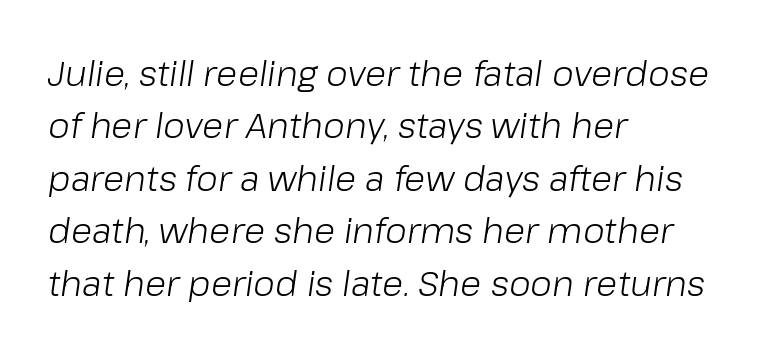
Q: Is the text bold? A: No.
Q: Is the text italic (slanted)? A: Yes, it leans right by about 8 degrees.
Q: Is the text underlined? A: No.
Q: How is the paragraph aligned? A: Left-aligned.
Q: Is the spacing between letters normal or unusually wide? A: Normal.
Q: Is the spacing between lines tight, normal or loose? A: Normal.
Q: Width (condensed, normal, or wide)? A: Normal.
Q: Stroke contrast? A: Low.
Q: x-height? A: Medium.
Q: Monospaced? A: No.
